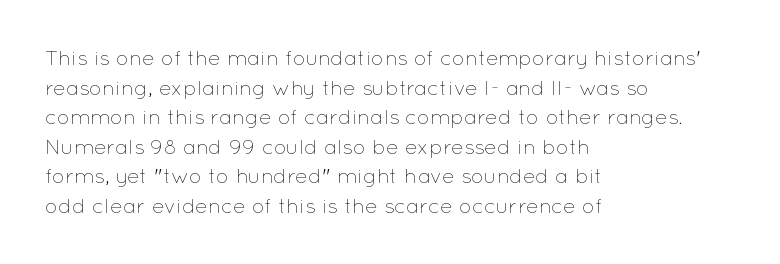
Q: Is the text bold? A: No.
Q: Is the text italic (slanted)? A: No, it is upright.
Q: Is the text underlined? A: No.
Q: How is the paragraph aligned? A: Left-aligned.
Q: Is the spacing between letters normal or unusually wide? A: Normal.
Q: Is the spacing between lines tight, normal or loose? A: Normal.
